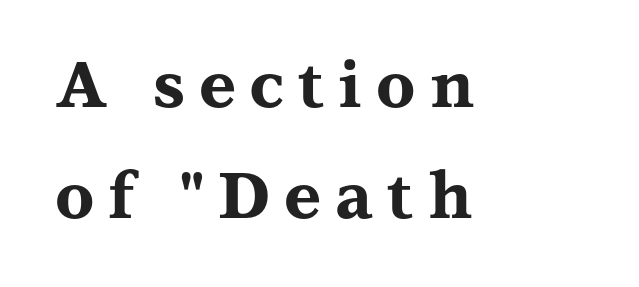
The image shows 64 px bold, wide serif type, upright; set left-aligned, line spacing 1.74x, unusually wide letter spacing (+0.22 em), not underlined; medium stroke contrast and a medium x-height.
